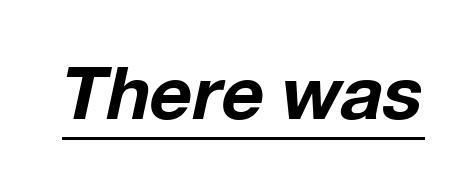
The image shows 74 px bold type, italic (leaning right); set normal letter spacing, underlined; low stroke contrast and a medium x-height.
